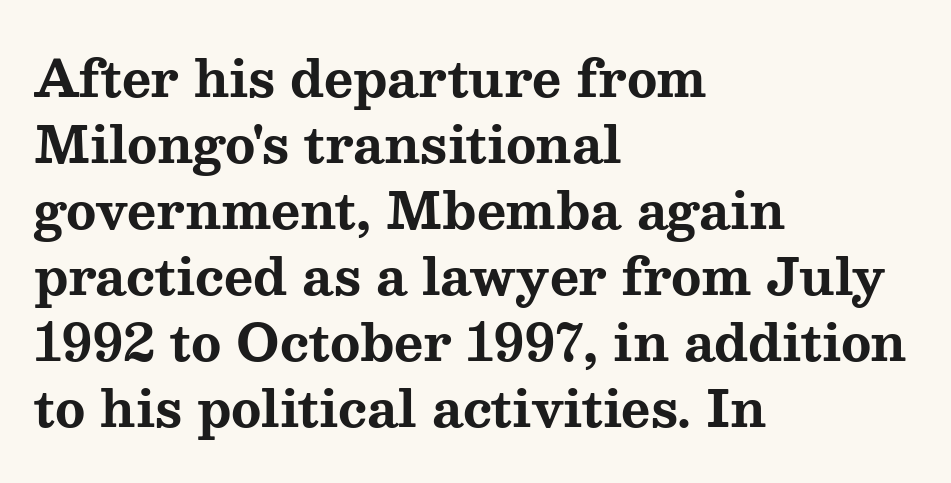
Q: Is the text bold? A: Yes.
Q: Is the text italic (slanted)? A: No, it is upright.
Q: Is the typeface a serif or a sans-serif typeface? A: Serif.
Q: Is the text underlined? A: No.
Q: How is the paragraph aligned? A: Left-aligned.
Q: Is the spacing between letters normal or unusually wide? A: Normal.
Q: Is the spacing between lines tight, normal or loose? A: Normal.
Q: Width (condensed, normal, or wide)? A: Wide.
Q: Stroke contrast? A: Medium.
Q: x-height? A: Medium.
Q: Monospaced? A: No.
